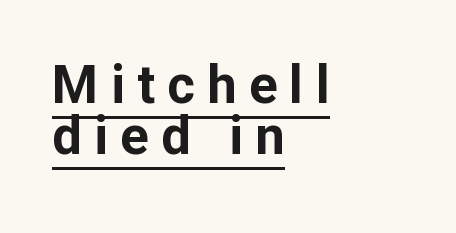
Q: Is the text bold? A: Yes.
Q: Is the text italic (slanted)? A: No, it is upright.
Q: Is the typeface a serif or a sans-serif typeface? A: Sans-serif.
Q: Is the text underlined? A: Yes.
Q: How is the paragraph aligned? A: Left-aligned.
Q: Is the spacing between letters normal or unusually wide? A: Unusually wide.
Q: Is the spacing between lines tight, normal or loose? A: Tight.
Q: Width (condensed, normal, or wide)? A: Normal.
Q: Stroke contrast? A: Low.
Q: x-height? A: Medium.
Q: Monospaced? A: No.
